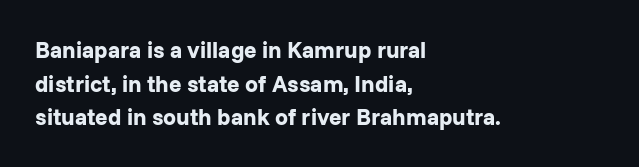
Q: Is the text bold? A: Yes.
Q: Is the text italic (slanted)? A: No, it is upright.
Q: Is the text underlined? A: No.
Q: How is the paragraph aligned? A: Left-aligned.
Q: Is the spacing between letters normal or unusually wide? A: Normal.
Q: Is the spacing between lines tight, normal or loose? A: Normal.
